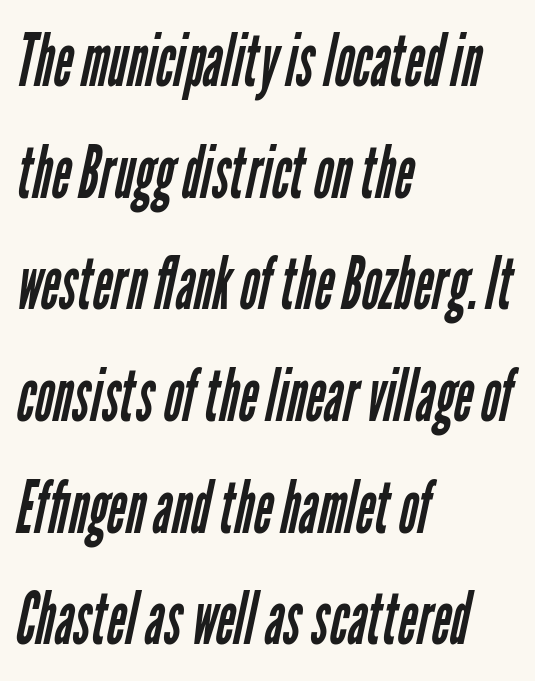
Default kerning and tracking; the words read as compact shapes. Unlike a traditional serif, this face leaves its strokes unadorned. The passage shown is not bold in any degree. The block of text has a typical density, with ordinary space between rows.
